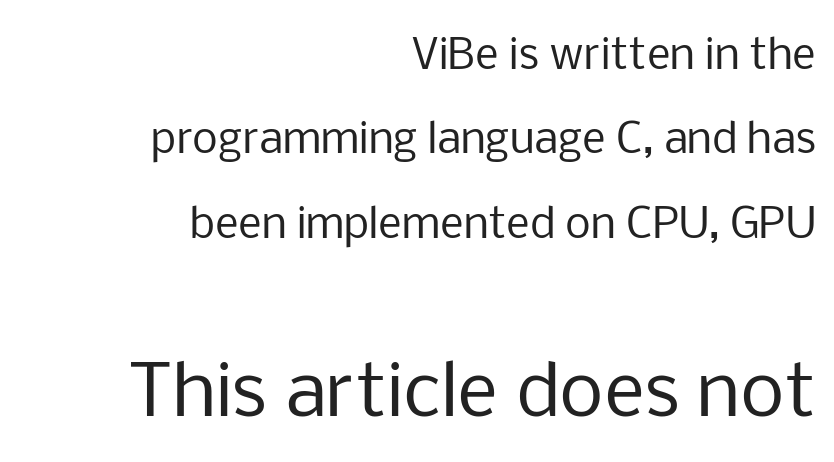
The image shows 71 px regular-weight sans-serif type, upright; set right-aligned, loose line spacing (2.06x), normal letter spacing, not underlined; the second (bottom) block is 1.73x larger; low stroke contrast and a medium x-height.
